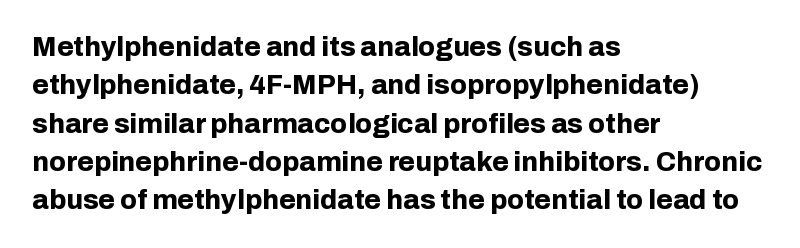
{"italic": "no", "bold": "yes", "underline": "no", "align": "left", "line_spacing": "normal", "line_spacing_ratio": 1.42, "letter_spacing": "normal", "letter_spacing_em": 0.0, "glyph_px": 27}
